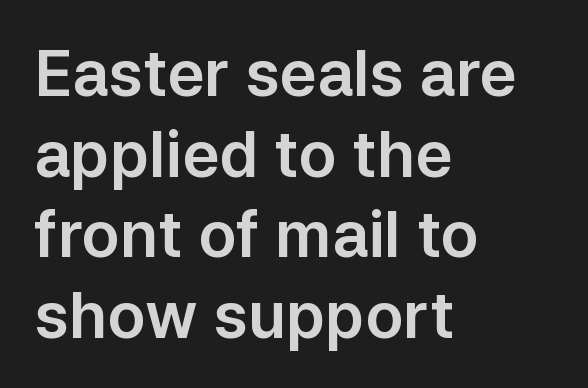
Q: Is the text italic (slanted)? A: No, it is upright.
Q: Is the typeface a serif or a sans-serif typeface? A: Sans-serif.
Q: Is the text underlined? A: No.
Q: How is the paragraph aligned? A: Left-aligned.
Q: Is the spacing between letters normal or unusually wide? A: Normal.
Q: Is the spacing between lines tight, normal or loose? A: Normal.
Q: Width (condensed, normal, or wide)? A: Normal.
Q: Stroke contrast? A: Low.
Q: x-height? A: Medium.
Q: Monospaced? A: No.
